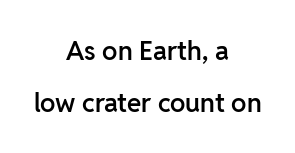
Q: Is the text bold? A: Semi-bold.
Q: Is the text italic (slanted)? A: No, it is upright.
Q: Is the text underlined? A: No.
Q: How is the paragraph aligned? A: Centered.
Q: Is the spacing between letters normal or unusually wide? A: Normal.
Q: Is the spacing between lines tight, normal or loose? A: Loose.
